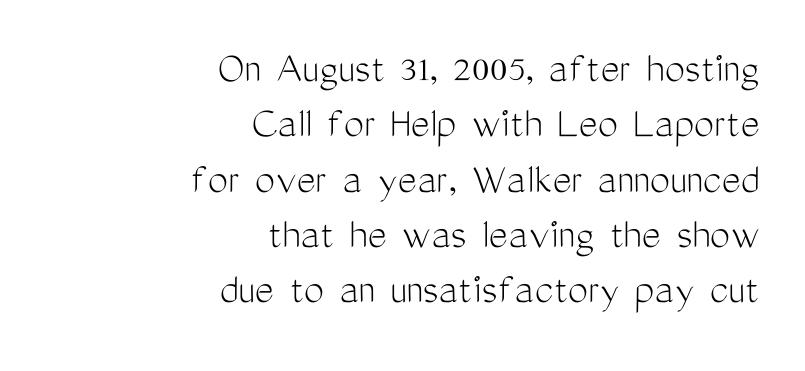
{"serif": "no", "italic": "no", "bold": "no", "weight": "light", "width": "condensed", "stroke_contrast": "medium", "x_height": "medium", "monospaced": "no", "underline": "no", "align": "right", "line_spacing_ratio": 1.23, "letter_spacing": "normal", "letter_spacing_em": 0.0, "glyph_px": 45}
